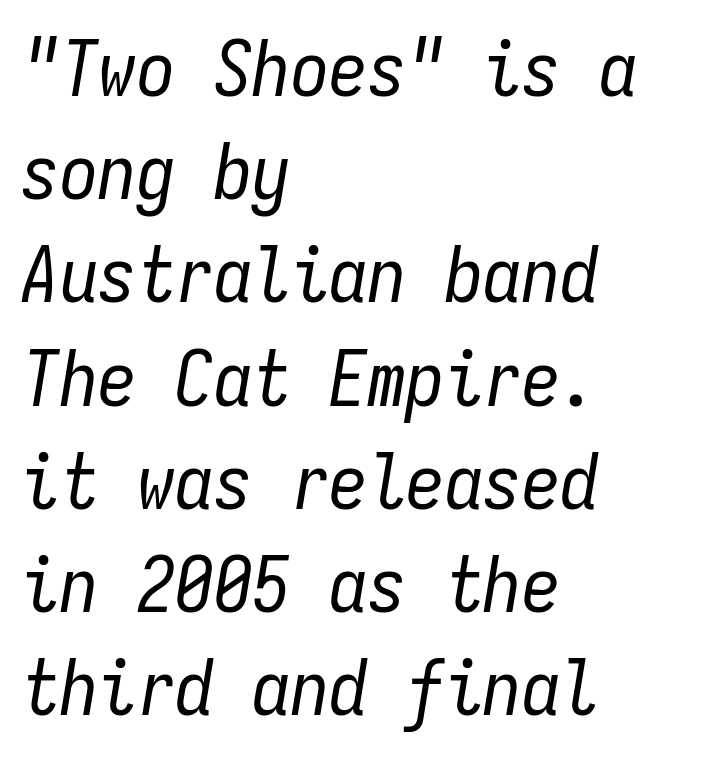
Horizontally, the lines are justified to the leading edge only. Nobody touched the tracking dial on this one. Vertical stems look standard width or narrower in stroke. A bare baseline throughout the passage. Notice how descenders clear the ascenders below comfortably — that's standard leading.
